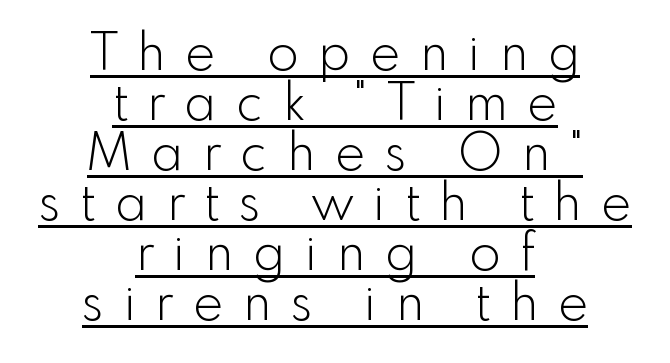
The image shows 51 px light sans-serif type, upright; set centered, tight line spacing (0.98x), unusually wide letter spacing (+0.39 em), underlined; a small x-height.
